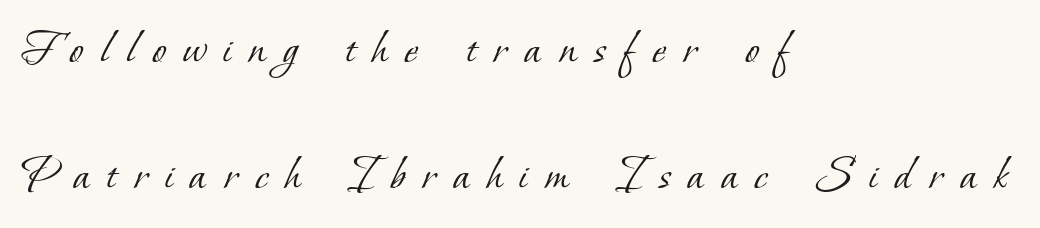
Look at the bottom of the vertical strokes: they flare into serifs here. Honestly, the rows look like they've been pulled way apart. No letter is thick-stroked: the sample isn't bold. The specimen omits any rule beneath the text block's lines. Is the block centered? No — it sits flush against the left margin.
